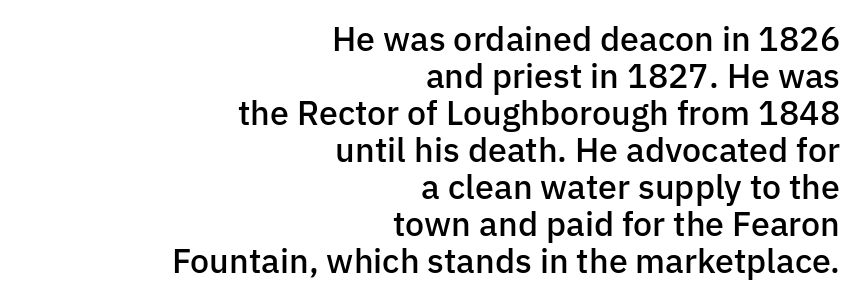
{"serif": "no", "italic": "no", "bold": "semi", "weight": "semibold", "width": "normal", "stroke_contrast": "low", "x_height": "medium", "monospaced": "no", "underline": "no", "align": "right", "line_spacing": "tight", "line_spacing_ratio": 1.09, "letter_spacing": "normal", "letter_spacing_em": 0.0, "glyph_px": 34}
